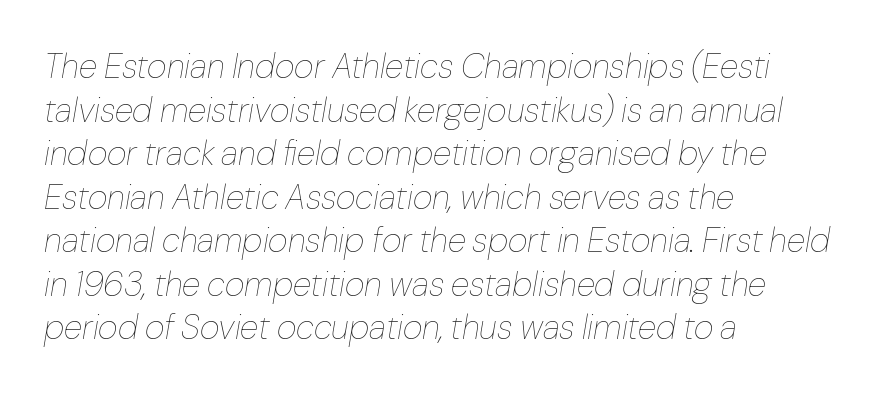
Compared with typical paragraphs, the rows here are spaced about the same. Glance below the letters and you will spot only blank space. These lines are rendered in a variable-pitch font. Which margin do the lines hug? The left one — the right edge is uneven. Counters stay open thanks to moderate or lighter strokes. Posture: slanted.
